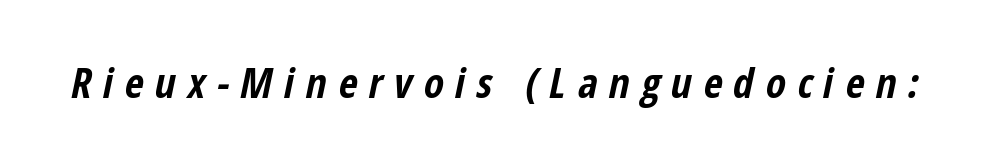
Q: Is the text bold? A: Yes.
Q: Is the text italic (slanted)? A: Yes, it leans right by about 12 degrees.
Q: Is the text underlined? A: No.
Q: Is the spacing between letters normal or unusually wide? A: Unusually wide.
Q: Width (condensed, normal, or wide)? A: Condensed.
Q: Stroke contrast? A: Low.
Q: x-height? A: Medium.
Q: Monospaced? A: No.
